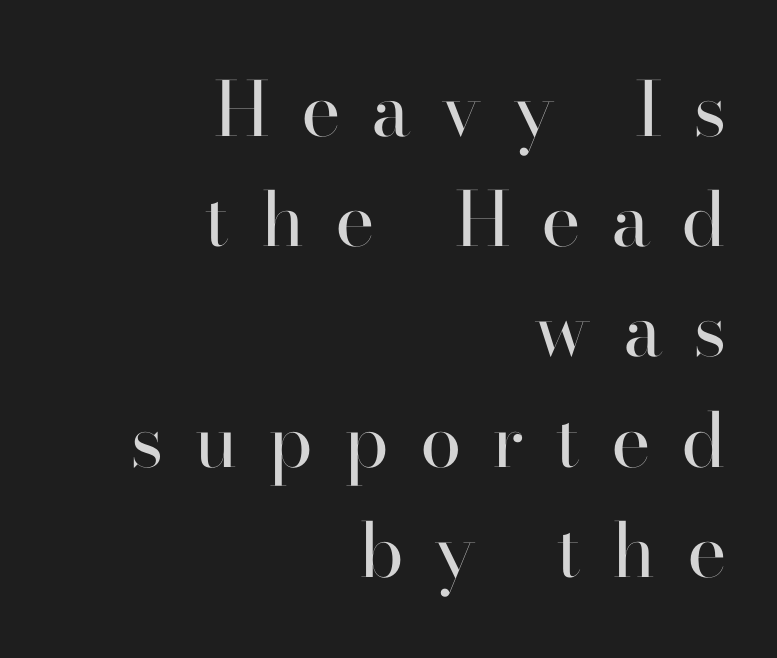
{"serif": "yes", "italic": "no", "bold": "no", "weight": "regular", "width": "normal", "stroke_contrast": "high", "x_height": "small", "monospaced": "no", "underline": "no", "align": "right", "line_spacing": "normal", "line_spacing_ratio": 1.47, "letter_spacing": "wide", "letter_spacing_em": 0.41, "glyph_px": 75}
